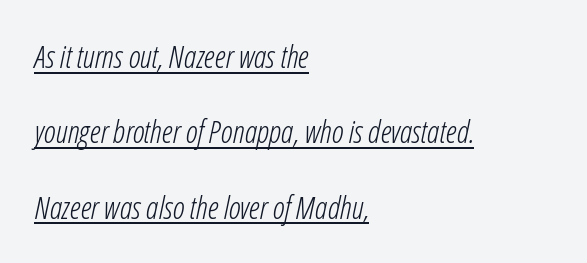
The image shows 31 px light, condensed type, italic (leaning right); set left-aligned, loose line spacing (2.43x), normal letter spacing, underlined; low stroke contrast and a medium x-height.
